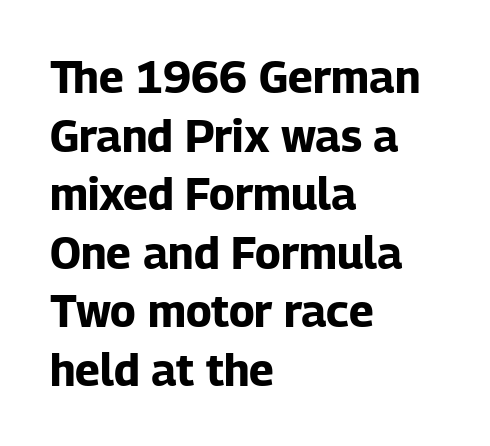
The face used here is a sans, in the tradition of grotesques and geometrics. In terms of leading, this rendering sits right in the middle. Nothing unusual about the tracking: characters are spaced as the font intends. The zone under the glyphs is completely vacant. Varying glyph widths throughout — classic text-font behaviour.
